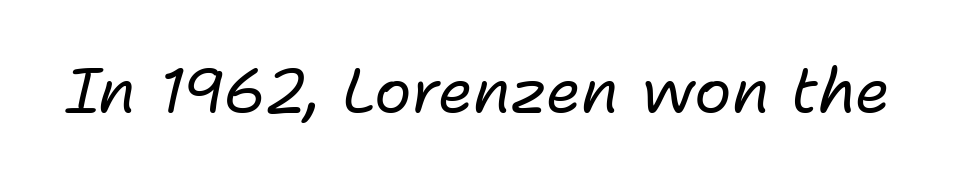
The image shows 62 px regular-weight type, italic (leaning right); set normal letter spacing, not underlined; low stroke contrast and a medium x-height.
